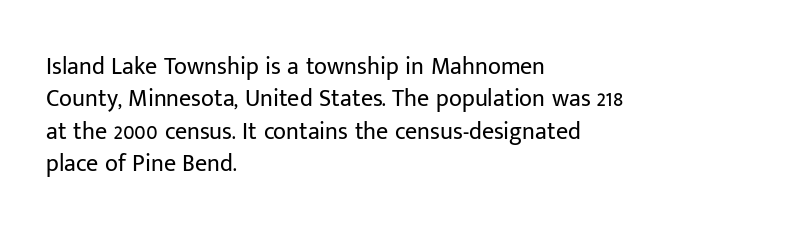
{"italic": "no", "bold": "no", "underline": "no", "align": "left", "line_spacing": "normal", "line_spacing_ratio": 1.35, "letter_spacing": "normal", "letter_spacing_em": 0.0, "glyph_px": 24}
